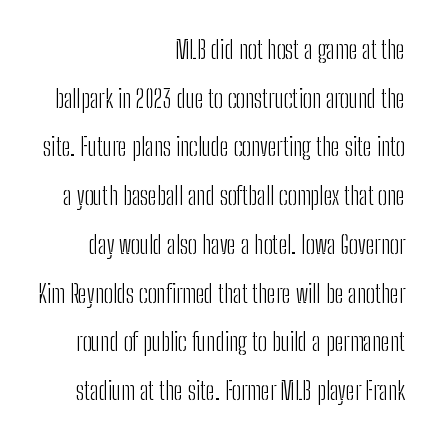
The image shows 25 px text type, upright; set right-aligned, loose line spacing (1.95x), normal letter spacing, not underlined.
